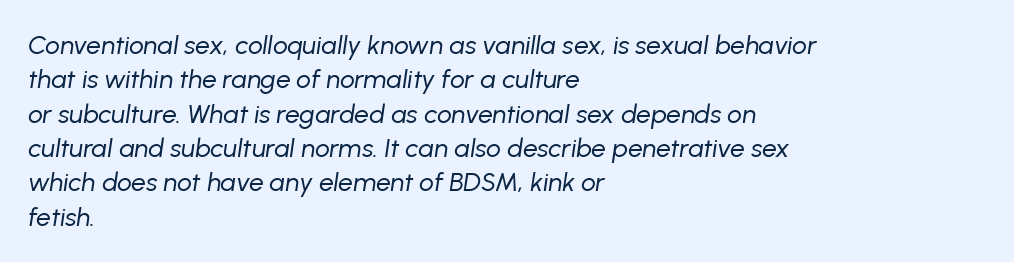
Q: Is the text bold? A: No.
Q: Is the text italic (slanted)? A: Yes, it leans right by about 8 degrees.
Q: Is the text underlined? A: No.
Q: How is the paragraph aligned? A: Left-aligned.
Q: Is the spacing between letters normal or unusually wide? A: Normal.
Q: Is the spacing between lines tight, normal or loose? A: Normal.
